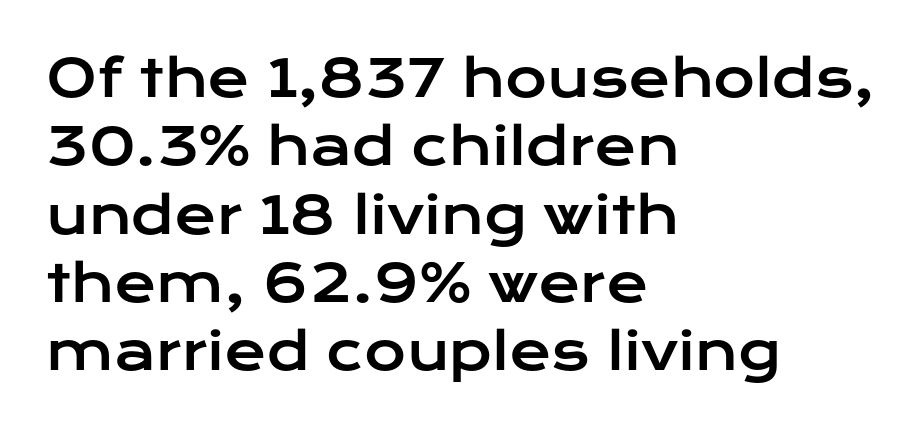
{"serif": "no", "italic": "no", "width": "wide", "stroke_contrast": "low", "x_height": "medium", "monospaced": "no", "underline": "no", "align": "left", "line_spacing": "normal", "line_spacing_ratio": 1.34, "letter_spacing": "normal", "letter_spacing_em": 0.0, "glyph_px": 51}
